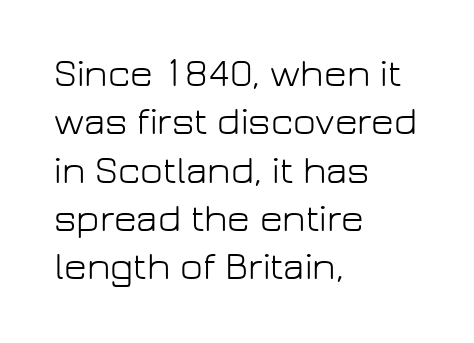
{"serif": "no", "italic": "no", "bold": "no", "weight": "light", "width": "normal", "stroke_contrast": "low", "x_height": "medium", "monospaced": "no", "underline": "no", "align": "left", "line_spacing_ratio": 1.24, "letter_spacing": "normal", "letter_spacing_em": 0.0, "glyph_px": 39}
